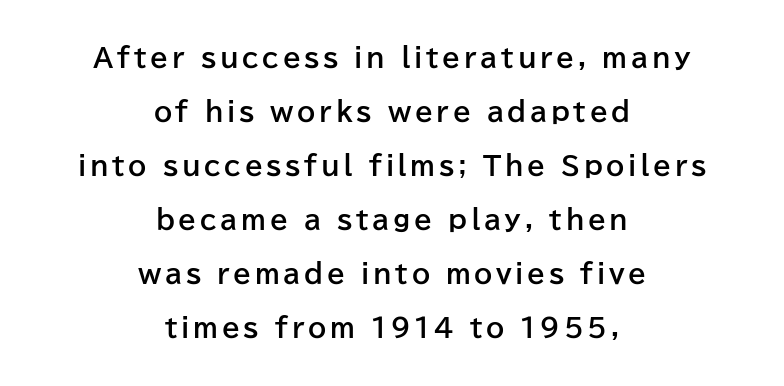
{"italic": "no", "bold": "yes", "underline": "no", "align": "center", "line_spacing": "loose", "line_spacing_ratio": 2.08, "glyph_px": 26}
